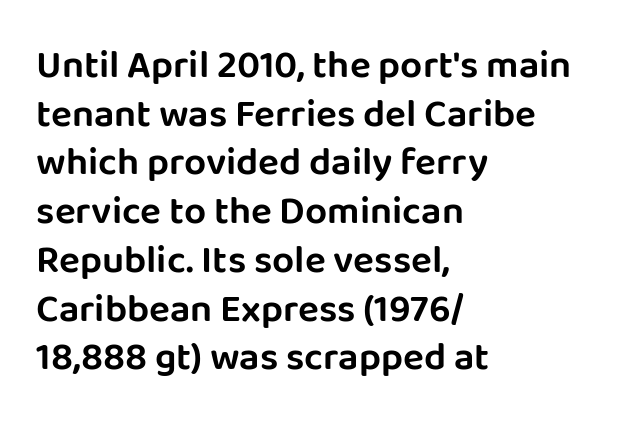
Q: Is the text italic (slanted)? A: No, it is upright.
Q: Is the typeface a serif or a sans-serif typeface? A: Sans-serif.
Q: Is the text underlined? A: No.
Q: How is the paragraph aligned? A: Left-aligned.
Q: Is the spacing between letters normal or unusually wide? A: Normal.
Q: Is the spacing between lines tight, normal or loose? A: Normal.
Q: Width (condensed, normal, or wide)? A: Normal.
Q: Stroke contrast? A: Low.
Q: x-height? A: Large.
Q: Monospaced? A: No.
